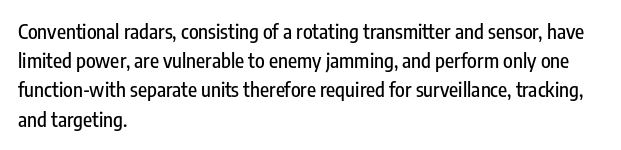
{"italic": "no", "underline": "no", "align": "left", "line_spacing": "normal", "line_spacing_ratio": 1.46, "letter_spacing": "normal", "letter_spacing_em": 0.0, "glyph_px": 20}
